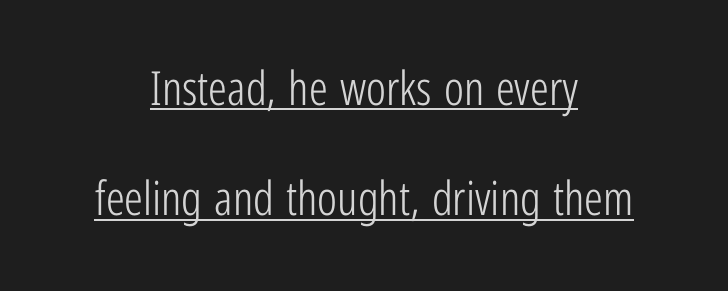
The image shows 47 px light, condensed sans-serif type, upright; set centered, loose line spacing (2.35x), normal letter spacing, underlined; low stroke contrast and a medium x-height.
